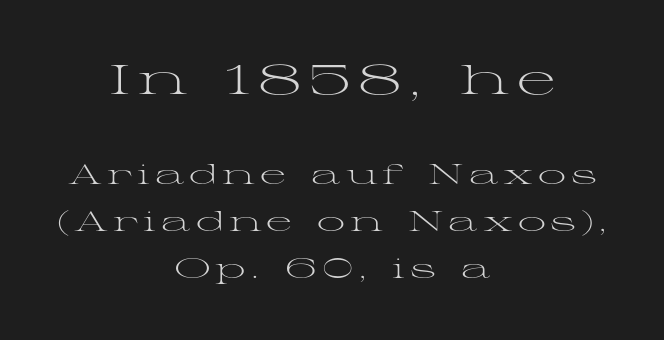
Q: Is the text bold? A: No.
Q: Is the text italic (slanted)? A: No, it is upright.
Q: Is the typeface a serif or a sans-serif typeface? A: Serif.
Q: Is the text underlined? A: No.
Q: How is the paragraph aligned? A: Centered.
Q: Is the spacing between lines tight, normal or loose? A: Normal.
Q: Which block of text is set in a larger size, the first (top) or the second (bottom)? A: The first (top) one.
Q: Width (condensed, normal, or wide)? A: Wide.
Q: Stroke contrast? A: Medium.
Q: x-height? A: Medium.
Q: Monospaced? A: No.
